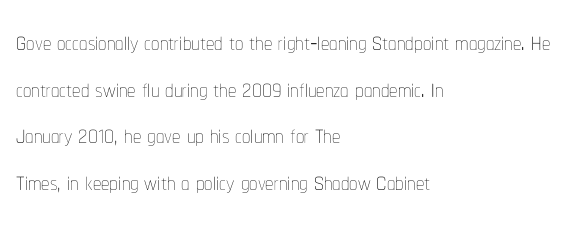
Q: Is the text bold? A: No.
Q: Is the text italic (slanted)? A: No, it is upright.
Q: Is the text underlined? A: No.
Q: How is the paragraph aligned? A: Left-aligned.
Q: Is the spacing between letters normal or unusually wide? A: Normal.
Q: Is the spacing between lines tight, normal or loose? A: Normal.
Q: Width (condensed, normal, or wide)? A: Condensed.
Q: Stroke contrast? A: Low.
Q: x-height? A: Medium.
Q: Monospaced? A: No.
